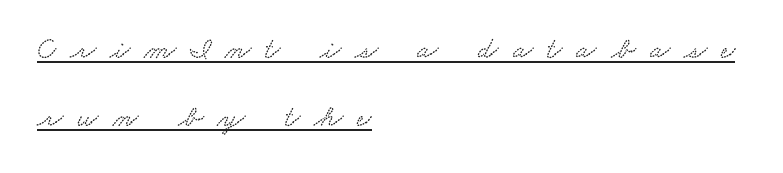
The typesetter has applied underlining to the passage shown. The face used here is rendered with a markedly widened letterfit. Students, observe: this is what heavily led, spacious text looks like. The rag falls on the right side of this text block. Do the characters align in a grid? No, the font is proportional.
